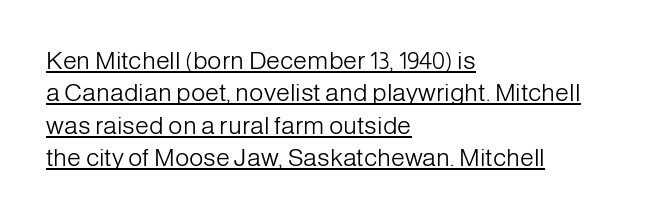
{"italic": "no", "bold": "no", "underline": "yes", "align": "left", "line_spacing": "normal", "line_spacing_ratio": 1.3, "letter_spacing": "normal", "letter_spacing_em": 0.0, "glyph_px": 25}
